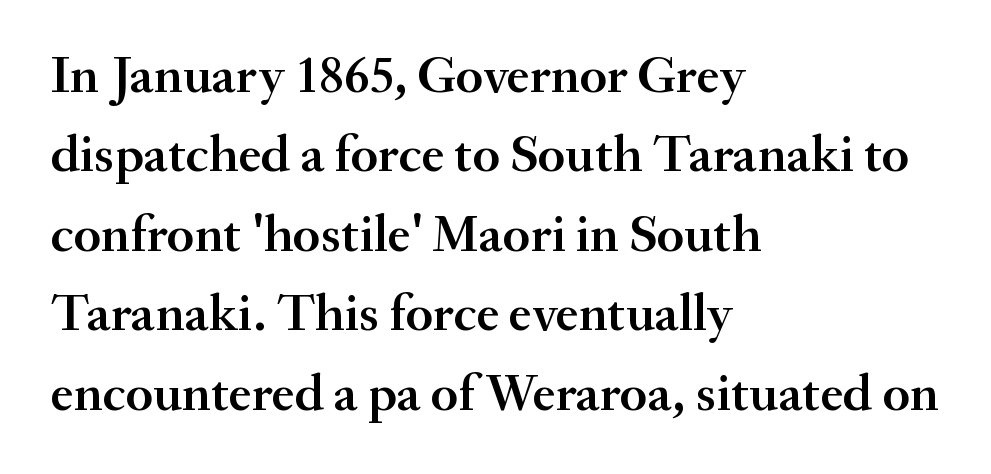
{"serif": "yes", "italic": "no", "bold": "semi", "weight": "semibold", "width": "normal", "stroke_contrast": "medium", "x_height": "small", "monospaced": "no", "underline": "no", "align": "left", "line_spacing": "normal", "line_spacing_ratio": 1.5, "letter_spacing": "normal", "letter_spacing_em": 0.0, "glyph_px": 53}
